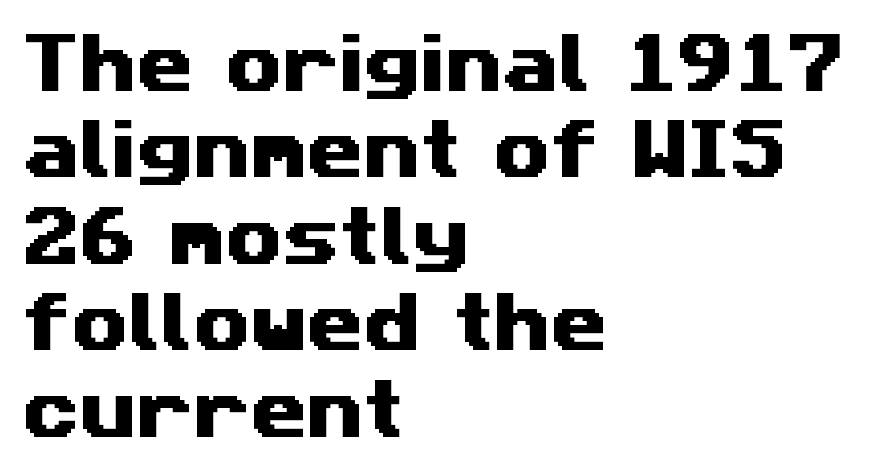
{"serif": "no", "width": "wide", "stroke_contrast": "medium", "x_height": "medium", "monospaced": "no", "underline": "no", "align": "left", "line_spacing": "normal", "line_spacing_ratio": 1.33, "letter_spacing": "normal", "letter_spacing_em": 0.0, "glyph_px": 65}
